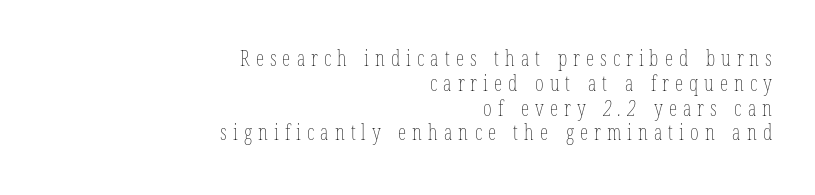
The image shows 21 px text type; set right-aligned, line spacing 1.18x, unusually wide letter spacing (+0.29 em), not underlined.
